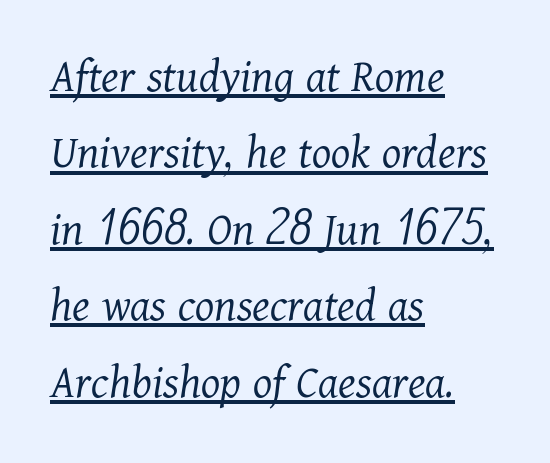
{"serif": "yes", "italic": "yes", "lean": "right", "slant_degrees": 11, "bold": "no", "weight": "light", "width": "normal", "stroke_contrast": "medium", "x_height": "medium", "monospaced": "no", "underline": "yes", "align": "left", "line_spacing": "normal", "line_spacing_ratio": 1.56, "letter_spacing": "normal", "letter_spacing_em": 0.0, "glyph_px": 49}
